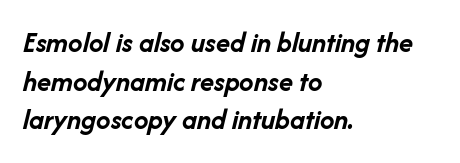
Every row of glyphs begins at an identical x-position on the left. Here the designer chose a conventional face with non-uniform glyph widths. Typesetter's note: full bold, strokes at maximum text heaviness. This rendering features lettering with no underline. The rendering applies a slant to the glyphs. Quick note: interline space is typical.
